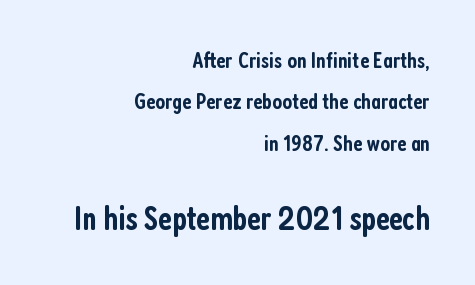
The image shows 34 px semibold, condensed sans-serif type, upright; set right-aligned, line spacing 1.8x, normal letter spacing, not underlined; the second (bottom) block is 1.48x larger; low stroke contrast and a medium x-height.
